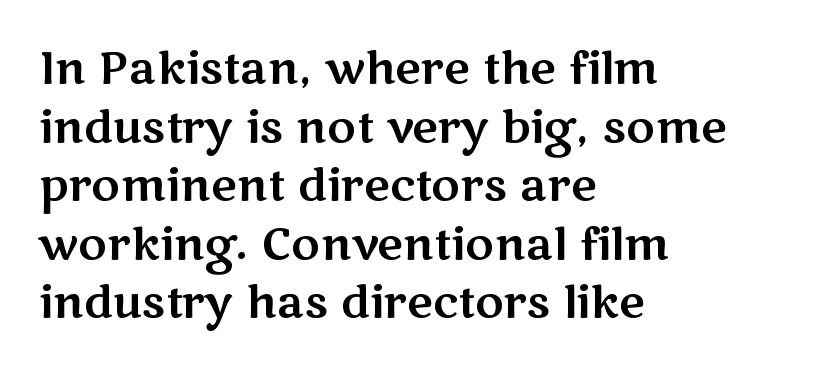
Q: Is the text italic (slanted)? A: No, it is upright.
Q: Is the typeface a serif or a sans-serif typeface? A: Sans-serif.
Q: Is the text underlined? A: No.
Q: How is the paragraph aligned? A: Left-aligned.
Q: Is the spacing between letters normal or unusually wide? A: Normal.
Q: Is the spacing between lines tight, normal or loose? A: Normal.
Q: Width (condensed, normal, or wide)? A: Wide.
Q: Stroke contrast? A: Medium.
Q: x-height? A: Medium.
Q: Monospaced? A: No.
